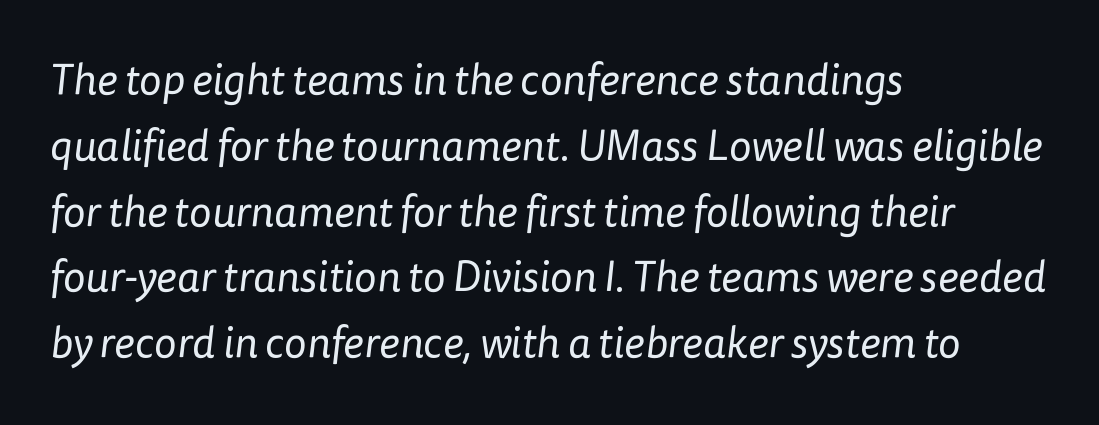
{"serif": "no", "bold": "no", "weight": "regular", "width": "normal", "stroke_contrast": "low", "x_height": "medium", "monospaced": "no", "underline": "no", "align": "left", "line_spacing": "normal", "line_spacing_ratio": 1.53, "letter_spacing": "normal", "letter_spacing_em": 0.0, "glyph_px": 43}
